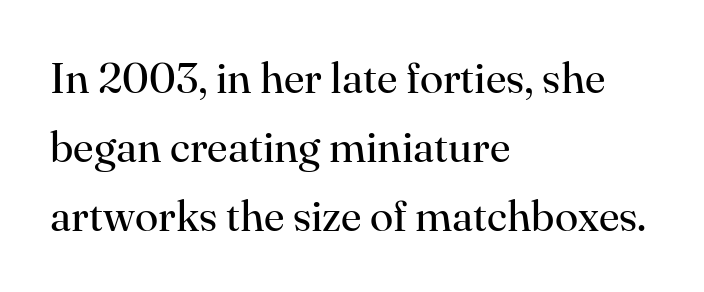
The image shows 43 px regular-weight serif type, upright; set left-aligned, normal line spacing (1.6x), normal letter spacing, not underlined; high stroke contrast and a small x-height.
